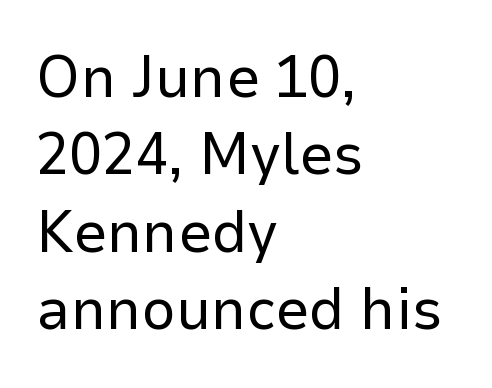
{"serif": "no", "italic": "no", "bold": "no", "weight": "regular", "width": "normal", "stroke_contrast": "low", "x_height": "medium", "monospaced": "no", "underline": "no", "align": "left", "line_spacing": "normal", "line_spacing_ratio": 1.29, "letter_spacing": "normal", "letter_spacing_em": 0.0, "glyph_px": 60}
